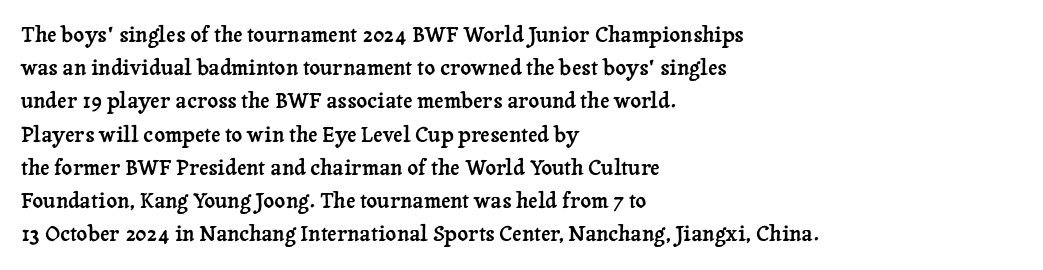
The image shows 21 px text type, upright; set left-aligned, normal line spacing (1.58x), normal letter spacing, not underlined.
